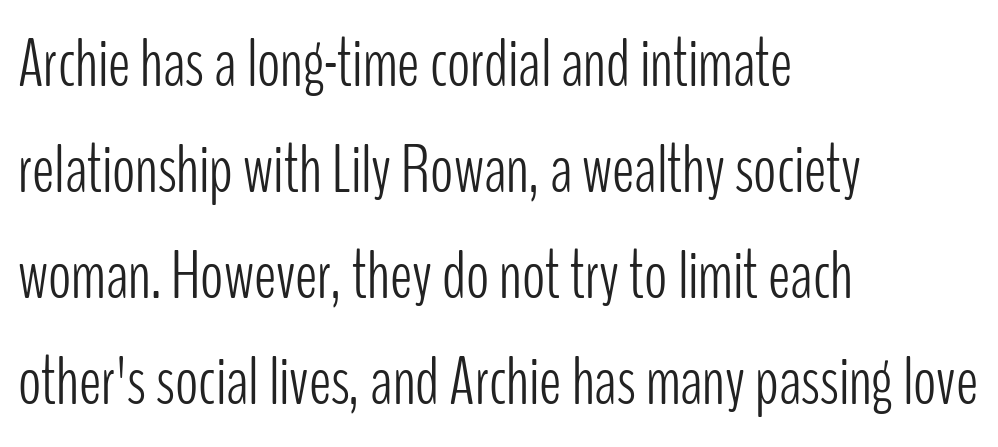
Q: Is the text bold? A: No.
Q: Is the text italic (slanted)? A: No, it is upright.
Q: Is the typeface a serif or a sans-serif typeface? A: Sans-serif.
Q: Is the text underlined? A: No.
Q: How is the paragraph aligned? A: Left-aligned.
Q: Is the spacing between letters normal or unusually wide? A: Normal.
Q: Is the spacing between lines tight, normal or loose? A: Normal.
Q: Width (condensed, normal, or wide)? A: Condensed.
Q: Stroke contrast? A: Low.
Q: x-height? A: Medium.
Q: Monospaced? A: No.
